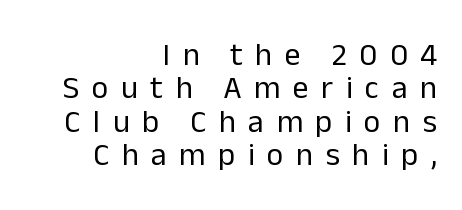
Q: Is the text bold? A: No.
Q: Is the text italic (slanted)? A: No, it is upright.
Q: Is the typeface a serif or a sans-serif typeface? A: Sans-serif.
Q: Is the text underlined? A: No.
Q: How is the paragraph aligned? A: Right-aligned.
Q: Is the spacing between letters normal or unusually wide? A: Unusually wide.
Q: Is the spacing between lines tight, normal or loose? A: Tight.
Q: Width (condensed, normal, or wide)? A: Normal.
Q: Stroke contrast? A: Low.
Q: x-height? A: Medium.
Q: Monospaced? A: No.
